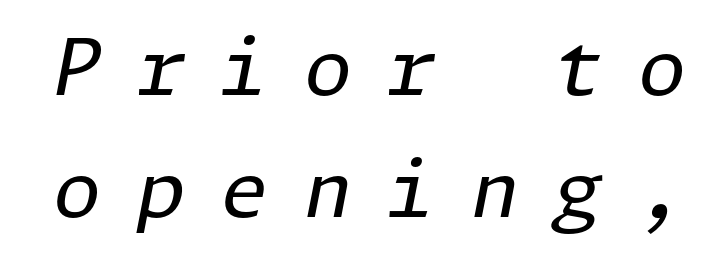
Whoever set this chose a conventional vertical rhythm. Descender tails drop into unmarked territory. Is the type slanted? Yes — the strokes lean at a clear angle. A typesetter would call this heavily tracked-out type. Caption: face not bold, strokes unweighted.
